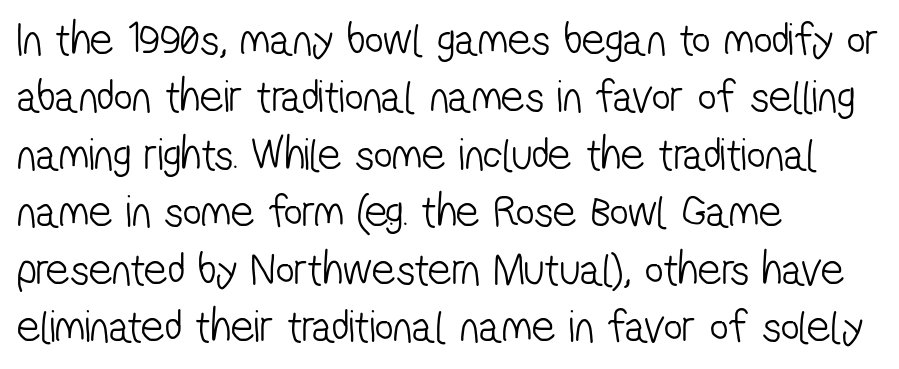
{"serif": "no", "bold": "no", "weight": "light", "width": "condensed", "stroke_contrast": "low", "x_height": "medium", "monospaced": "no", "underline": "no", "align": "left", "line_spacing": "normal", "line_spacing_ratio": 1.25, "letter_spacing": "normal", "letter_spacing_em": 0.0, "glyph_px": 46}
